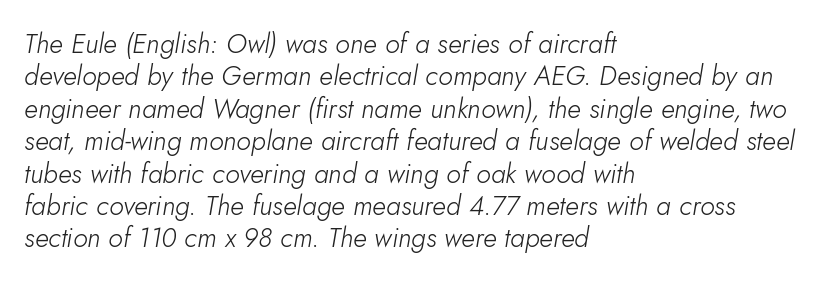
Alignment: flush left. The whole block is typeset with a tilt. Glyph-to-glyph distance matches everyday printed text. Descenders are the only things crossing below the line. Think standard paragraph weight, or any step lighter than that.
